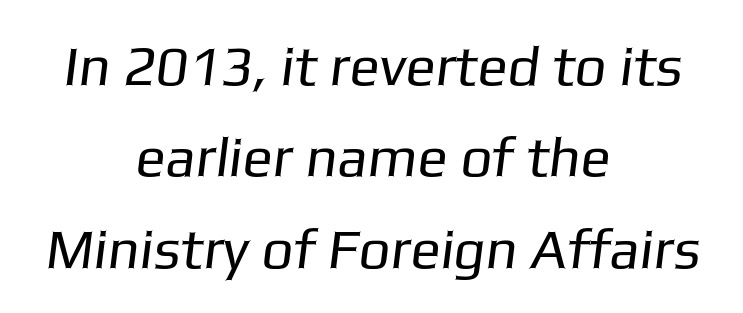
The image shows 56 px regular-weight sans-serif type; set centered, normal line spacing (1.63x), normal letter spacing, not underlined; low stroke contrast and a medium x-height.
